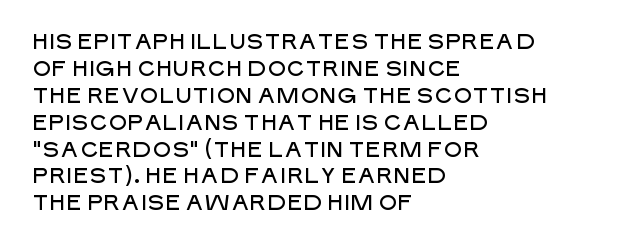
{"italic": "no", "underline": "no", "align": "left", "line_spacing": "normal", "line_spacing_ratio": 1.28, "letter_spacing": "normal", "letter_spacing_em": 0.0, "glyph_px": 21}
